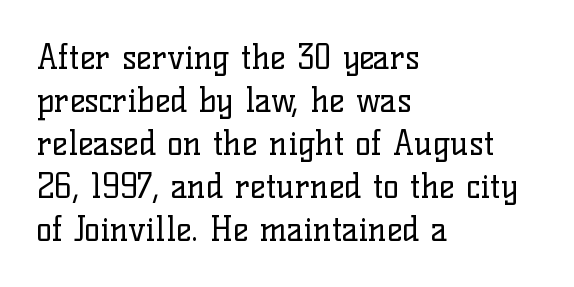
Type style note: has serifs. Beneath every word, the page is bare. Is there much room between lines? A standard amount, neither cramped nor airy. This reads as an unemphasized weight, regular at the heaviest. Nope, not italic — everything's standing straight.
